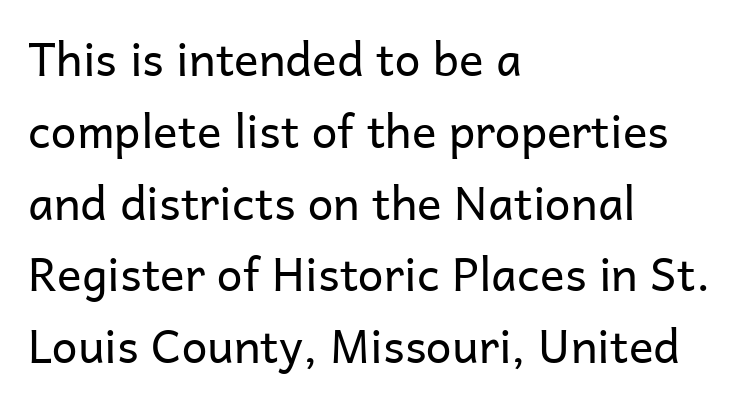
{"serif": "no", "italic": "no", "bold": "no", "weight": "regular", "width": "normal", "stroke_contrast": "low", "x_height": "medium", "monospaced": "no", "underline": "no", "align": "left", "line_spacing": "normal", "line_spacing_ratio": 1.56, "letter_spacing": "normal", "letter_spacing_em": 0.0, "glyph_px": 46}
